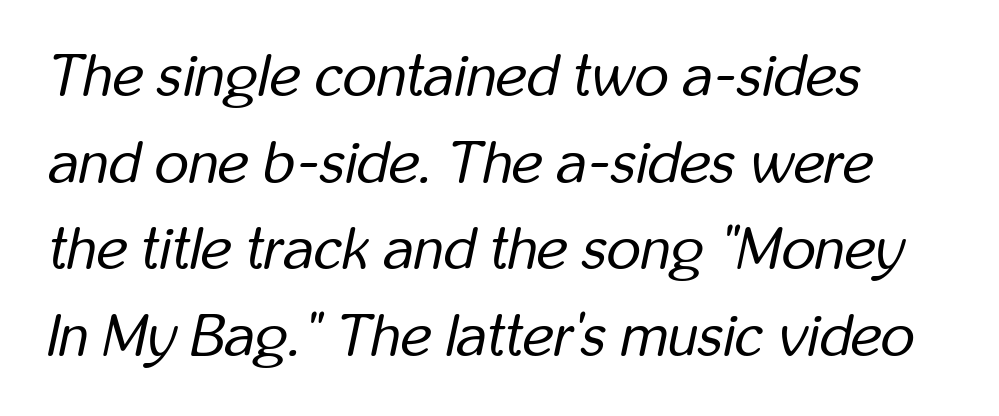
Q: Is the text bold? A: No.
Q: Is the text italic (slanted)? A: Yes, it leans right by about 12 degrees.
Q: Is the text underlined? A: No.
Q: How is the paragraph aligned? A: Left-aligned.
Q: Is the spacing between letters normal or unusually wide? A: Normal.
Q: Is the spacing between lines tight, normal or loose? A: Normal.
Q: Width (condensed, normal, or wide)? A: Condensed.
Q: Stroke contrast? A: Low.
Q: x-height? A: Medium.
Q: Monospaced? A: No.
